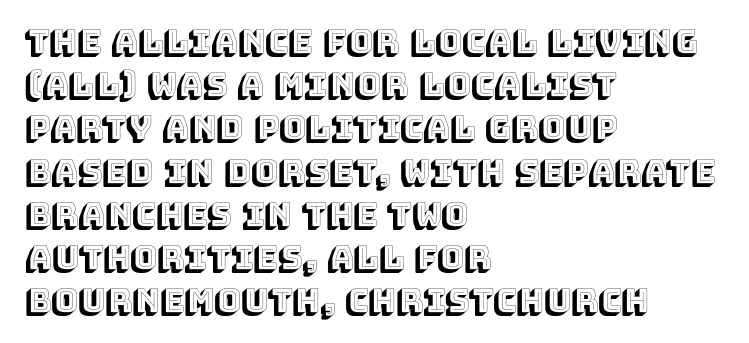
The image shows 32 px text type, upright; set left-aligned, normal line spacing (1.35x), normal letter spacing, not underlined; a large x-height.
